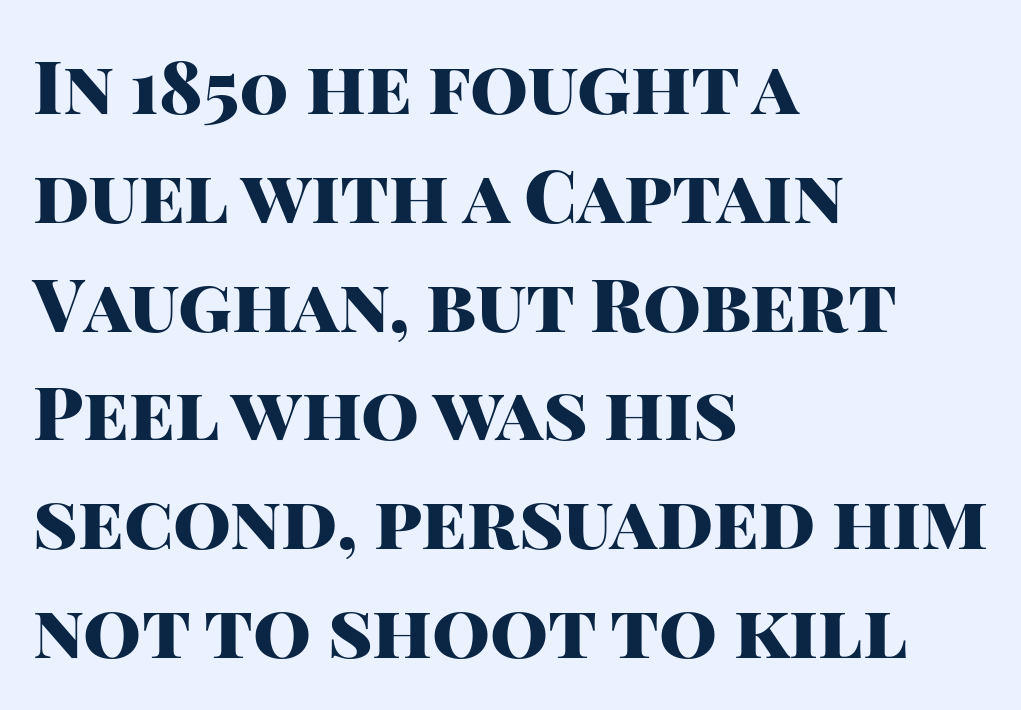
Nothing unusual about the tracking: characters are spaced as the font intends. Line beginnings align vertically; line endings do not. Notice how descenders clear the ascenders below comfortably — that's standard leading. This sample has the flowing, uneven cadence of proportional lettering. The strip under each line holds only bare page. No feet cap the strokes, marking this as sans-serif type.
